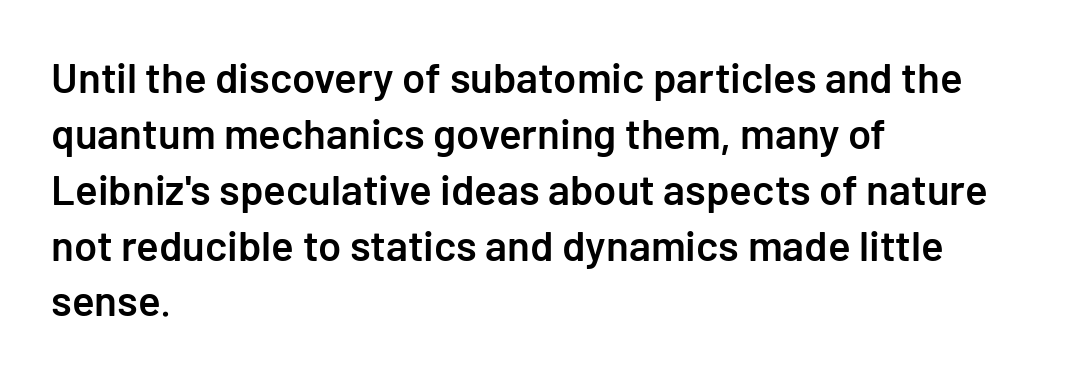
{"serif": "no", "italic": "no", "bold": "semi", "weight": "semibold", "width": "normal", "stroke_contrast": "low", "x_height": "medium", "underline": "no", "align": "left", "line_spacing": "normal", "line_spacing_ratio": 1.33, "letter_spacing": "normal", "letter_spacing_em": 0.0, "glyph_px": 42}
